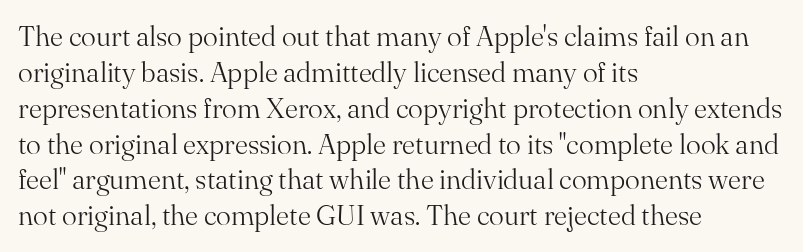
Does the leading feel generous? No, just average. Vertical stems look standard width or narrower in stroke. The letters sit at their default tracking, neither squeezed nor spread. This rendering uses left alignment, leaving the right contour irregular. The letters stand straight up with perfectly vertical stems.
